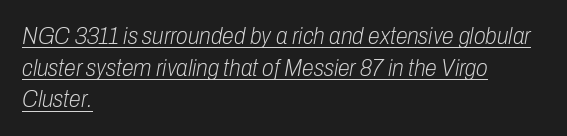
Q: Is the text bold? A: No.
Q: Is the text italic (slanted)? A: Yes, it leans right by about 10 degrees.
Q: Is the text underlined? A: Yes.
Q: How is the paragraph aligned? A: Left-aligned.
Q: Is the spacing between letters normal or unusually wide? A: Normal.
Q: Is the spacing between lines tight, normal or loose? A: Normal.
